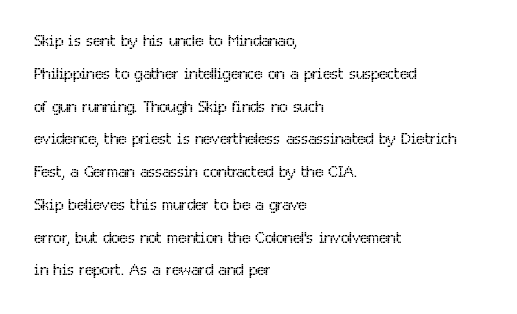
Descender tails drop into unmarked territory. Vertically, the passage feels balanced, rows spaced as you'd expect. The typesetter chose a ragged-right arrangement here. The typography opts for an upright posture over an oblique one. The rendering keeps characters at their native spacing. Stroke mass is kept to a normal reading level or below.
